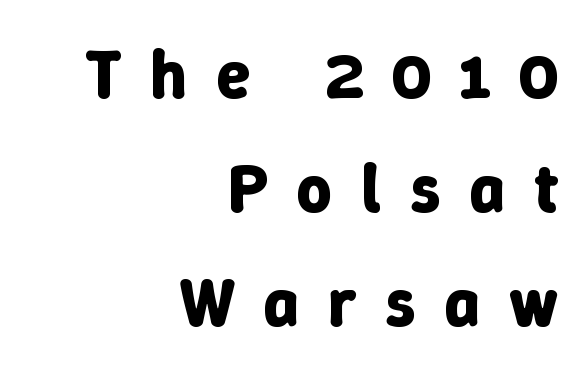
The image shows 69 px bold type, upright; set right-aligned, normal line spacing (1.65x), unusually wide letter spacing (+0.42 em), not underlined; low stroke contrast and a medium x-height.
